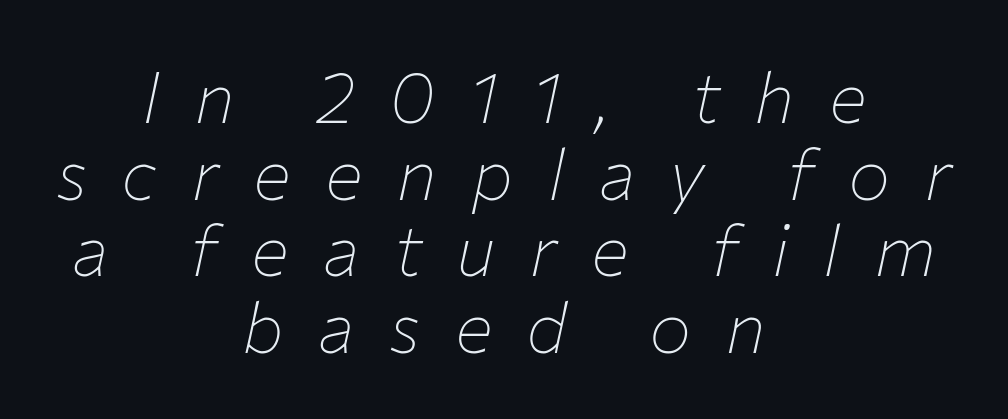
Q: Is the text bold? A: No.
Q: Is the text italic (slanted)? A: Yes, it leans right by about 12 degrees.
Q: Is the text underlined? A: No.
Q: How is the paragraph aligned? A: Centered.
Q: Is the spacing between letters normal or unusually wide? A: Unusually wide.
Q: Is the spacing between lines tight, normal or loose? A: Tight.
Q: Width (condensed, normal, or wide)? A: Normal.
Q: Stroke contrast? A: Low.
Q: x-height? A: Medium.
Q: Monospaced? A: No.
